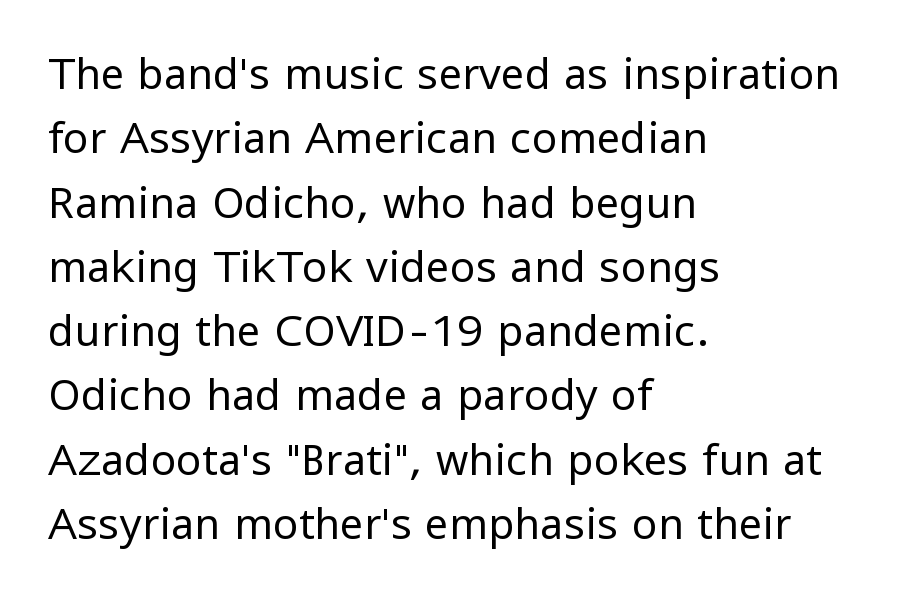
A typesetter would label this face a sans. The axis of the letterforms is exactly vertical. Horizontal alignment here is leftward, the default for most running prose. Quick note: underline off. The tracking reads as untouched default to a designer's eye. Baseline-to-baseline distance is the conventional proportion of letter height.
